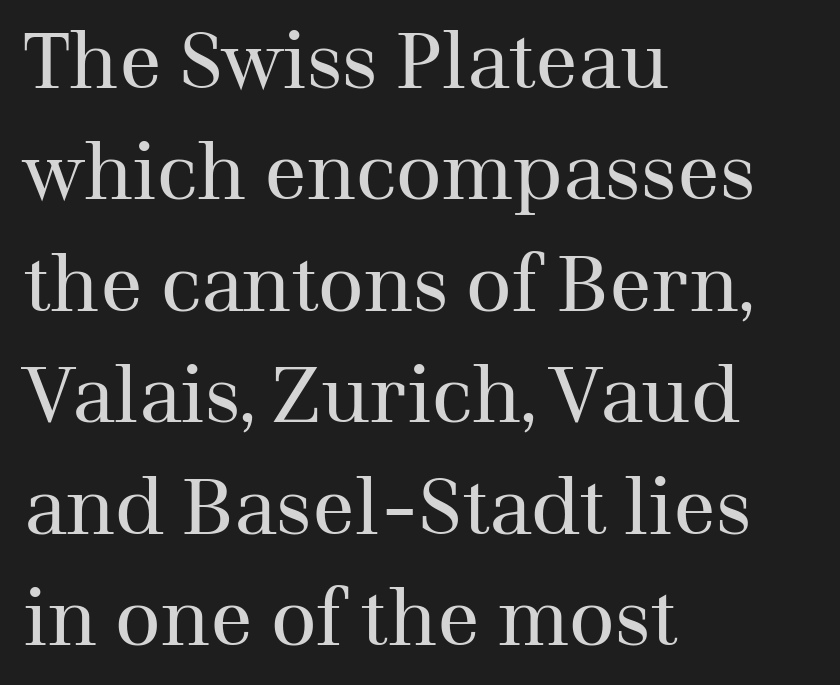
Italic? Not at all — the glyphs are vertical. The gap between lines stays unmarked. A classic flush-left, rag-right setting is used for this passage. The letters look calm and open, with moderate or lighter stems.
